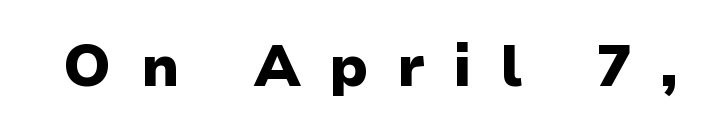
The image shows 58 px heavy sans-serif type, upright; set unusually wide letter spacing (+0.49 em), not underlined; low stroke contrast and a medium x-height.
